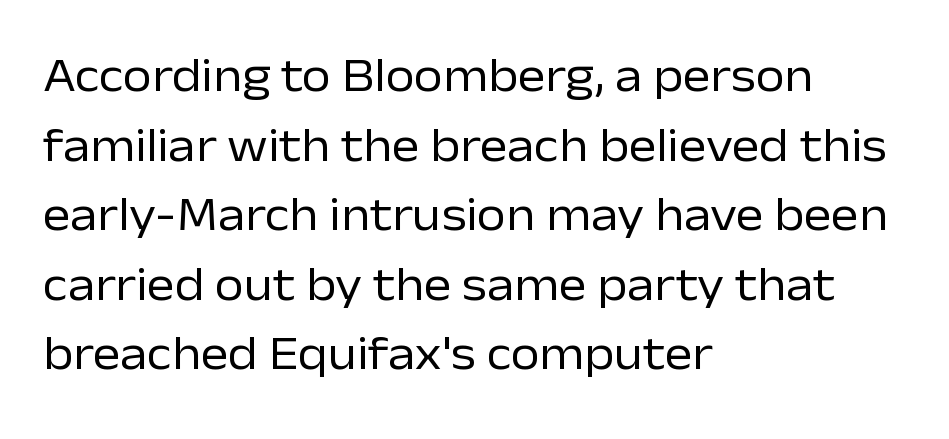
Q: Is the text bold? A: No.
Q: Is the text italic (slanted)? A: No, it is upright.
Q: Is the typeface a serif or a sans-serif typeface? A: Sans-serif.
Q: Is the text underlined? A: No.
Q: How is the paragraph aligned? A: Left-aligned.
Q: Is the spacing between letters normal or unusually wide? A: Normal.
Q: Is the spacing between lines tight, normal or loose? A: Normal.
Q: Width (condensed, normal, or wide)? A: Normal.
Q: Stroke contrast? A: Low.
Q: x-height? A: Medium.
Q: Monospaced? A: No.
